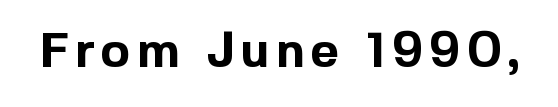
The image shows 49 px bold sans-serif type, upright; set not underlined; a medium x-height.
